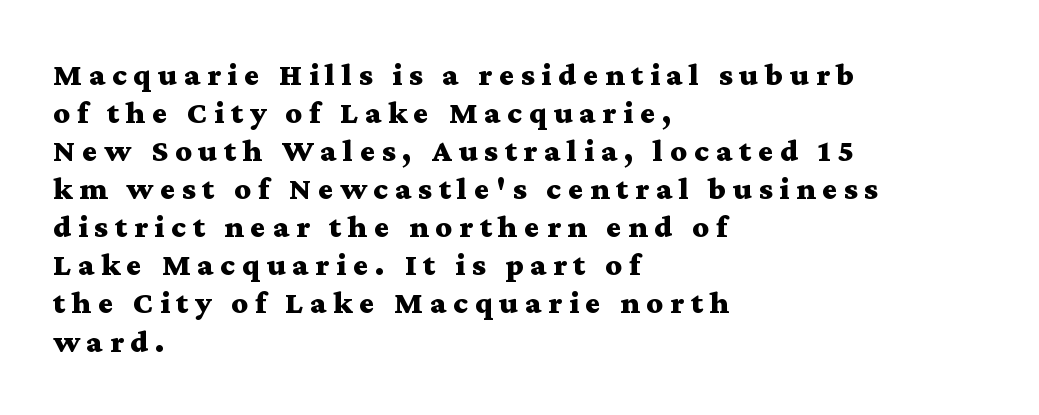
The image shows 32 px bold, wide serif type, upright; set left-aligned, line spacing 1.19x, unusually wide letter spacing (+0.21 em), not underlined; medium stroke contrast and a medium x-height.
